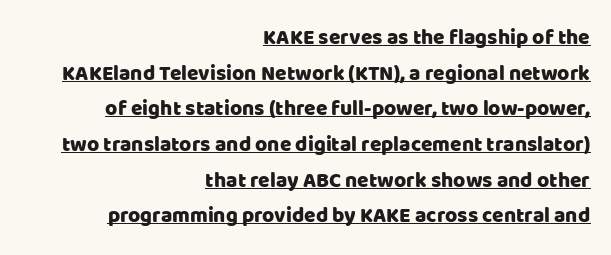
The image shows 21 px text type, upright; set right-aligned, normal line spacing (1.7x), normal letter spacing, underlined.
